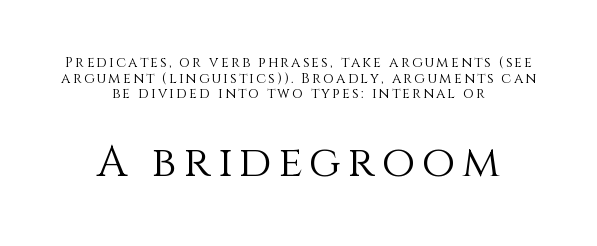
Rule under the text: the space is simply empty. Quick note: interline space is minimal. Is there any slant? The stems are plumb. These lines are rendered in a variable-pitch font. A quiet, ordinary-to-light weight characterises the typeface. The following chunk of copy outweighs the initial chunk in type size.
